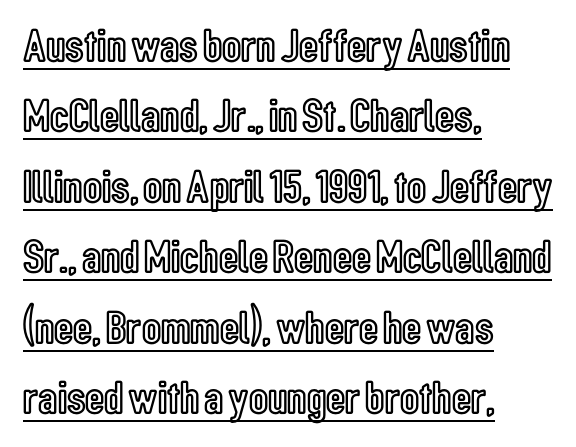
Q: Is the text italic (slanted)? A: No, it is upright.
Q: Is the text underlined? A: Yes.
Q: How is the paragraph aligned? A: Left-aligned.
Q: Is the spacing between letters normal or unusually wide? A: Normal.
Q: Is the spacing between lines tight, normal or loose? A: Normal.
Q: Width (condensed, normal, or wide)? A: Condensed.
Q: x-height? A: Medium.
Q: Monospaced? A: No.
